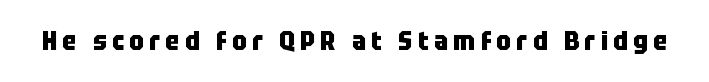
Q: Is the text bold? A: Yes.
Q: Is the text italic (slanted)? A: No, it is upright.
Q: Is the text underlined? A: No.
Q: Is the spacing between letters normal or unusually wide? A: Unusually wide.
